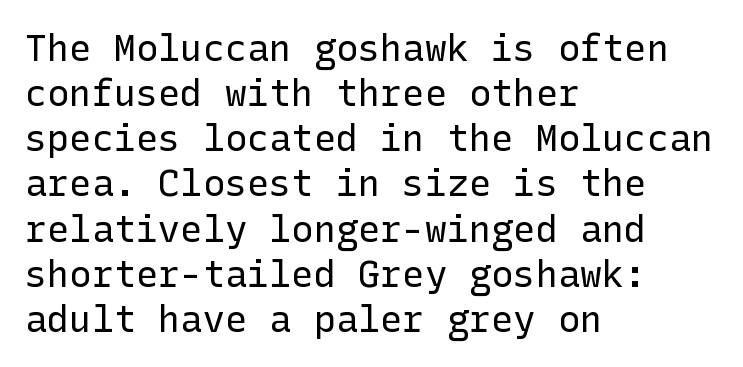
{"serif": "no", "italic": "no", "bold": "no", "weight": "regular", "width": "normal", "stroke_contrast": "low", "x_height": "medium", "underline": "no", "align": "left", "line_spacing_ratio": 1.22, "letter_spacing": "normal", "letter_spacing_em": 0.0, "glyph_px": 37}
